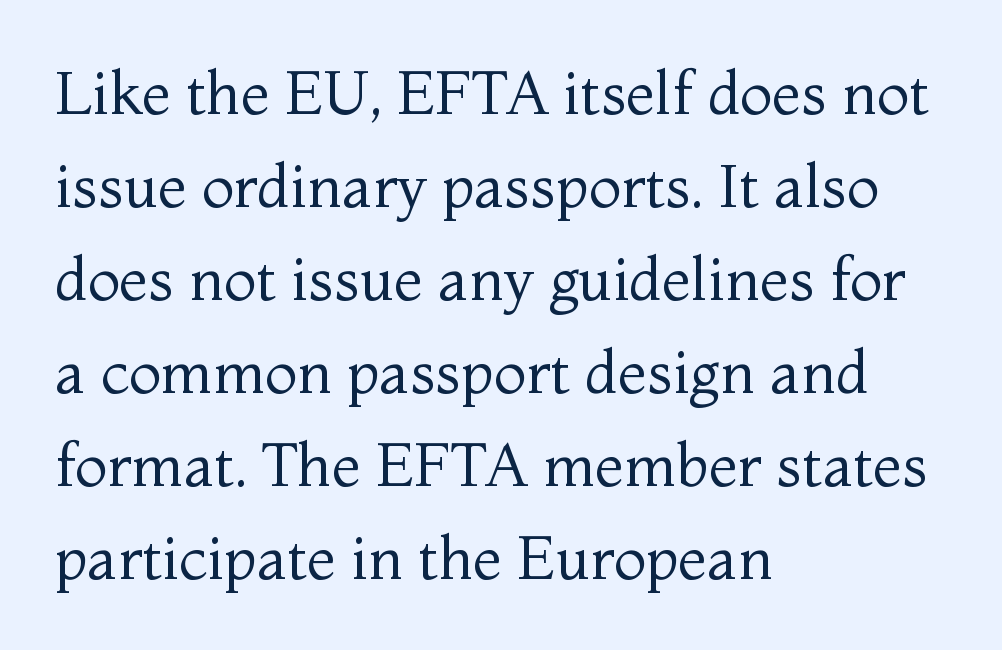
Heft: none added — not bold. The text block is weighted toward the left margin, trailing off unevenly rightward. Yep, those are serifs on the letters. Is this a fixed-width face? No — the glyphs have proportional, varying widths. Tracking here is standard; glyphs follow each other at the usual distance. This block has exactly the height ordinary leading produces.
